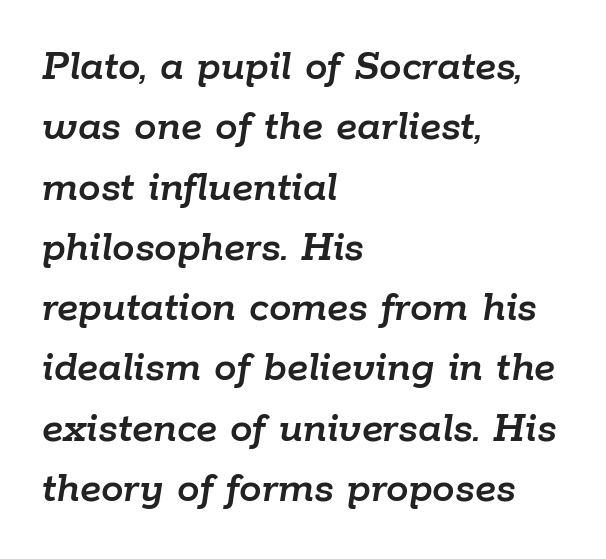
Characters are canted at an angle relative to the baseline's perpendicular. A typesetter would call this leading conventional body-copy spacing. Left-aligned paragraph, ragged on the right. The rendering uses natural spacing where letterforms have individual widths.
